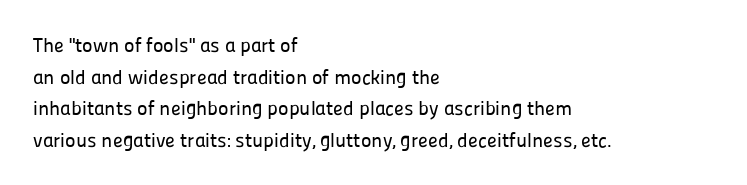
The baseline area is clear. The letterforms sit shoulder to shoulder at normal distance. Each line starts at the same left margin while the right side varies. You can tell it's not italic because the verticals are truly vertical.
